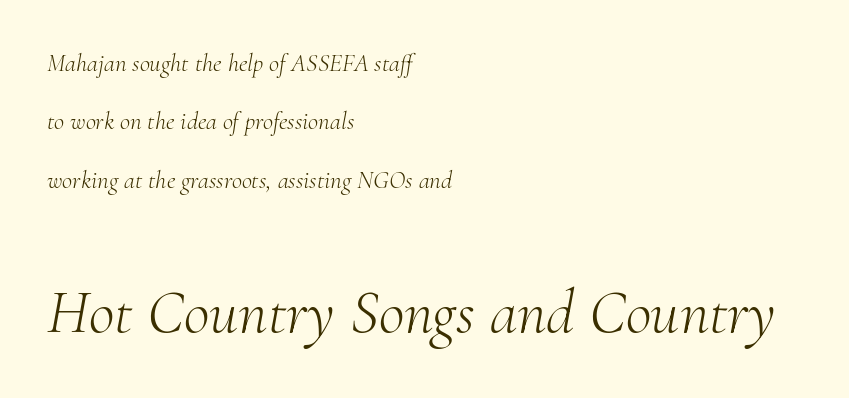
Q: Is the text bold? A: No.
Q: Is the text italic (slanted)? A: Yes, it leans right by about 10 degrees.
Q: Is the typeface a serif or a sans-serif typeface? A: Serif.
Q: Is the text underlined? A: No.
Q: How is the paragraph aligned? A: Left-aligned.
Q: Is the spacing between letters normal or unusually wide? A: Normal.
Q: Is the spacing between lines tight, normal or loose? A: Loose.
Q: Which block of text is set in a larger size, the first (top) or the second (bottom)? A: The second (bottom) one.
Q: Width (condensed, normal, or wide)? A: Normal.
Q: Stroke contrast? A: Medium.
Q: x-height? A: Small.
Q: Monospaced? A: No.
